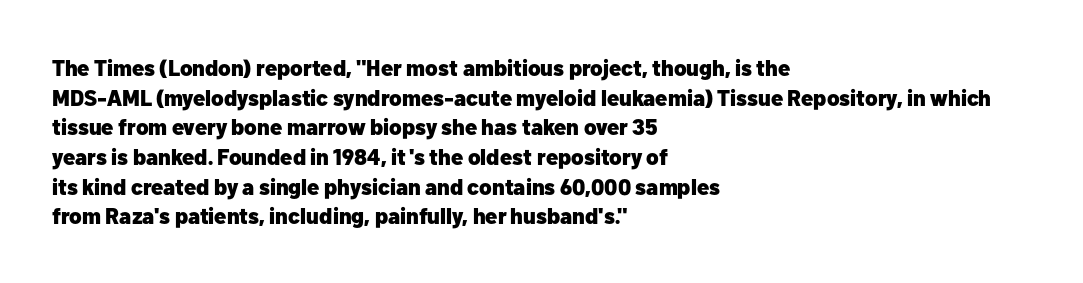
The image shows 22 px bold type, upright; set left-aligned, normal line spacing (1.35x), normal letter spacing, not underlined.
